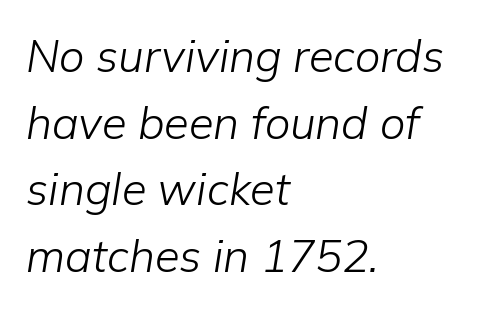
The image shows 45 px light type, italic (leaning right); set left-aligned, normal line spacing (1.48x), normal letter spacing, not underlined; low stroke contrast and a medium x-height.
